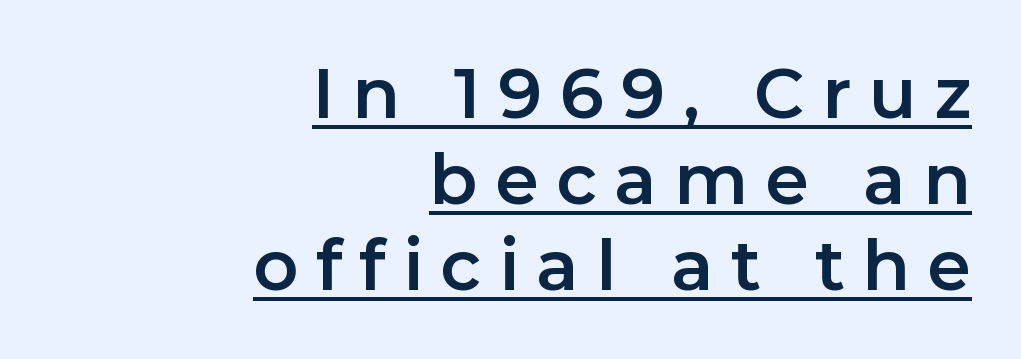
Q: Is the text italic (slanted)? A: No, it is upright.
Q: Is the typeface a serif or a sans-serif typeface? A: Sans-serif.
Q: Is the text underlined? A: Yes.
Q: How is the paragraph aligned? A: Right-aligned.
Q: Is the spacing between letters normal or unusually wide? A: Unusually wide.
Q: Width (condensed, normal, or wide)? A: Normal.
Q: Stroke contrast? A: Low.
Q: x-height? A: Medium.
Q: Monospaced? A: No.
